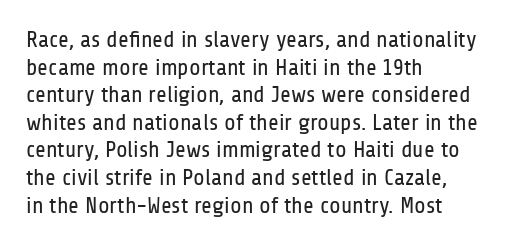
The image shows 23 px text type, upright; set left-aligned, line spacing 1.2x, normal letter spacing, not underlined.
